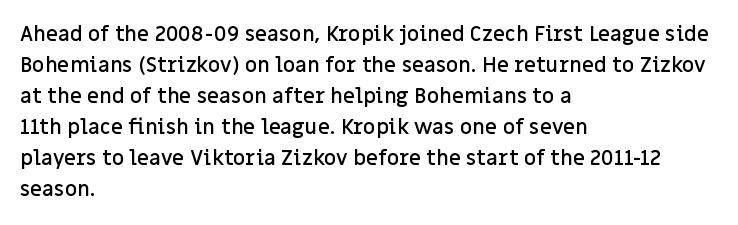
{"italic": "no", "bold": "semi", "underline": "no", "align": "left", "line_spacing": "normal", "line_spacing_ratio": 1.48, "letter_spacing": "normal", "letter_spacing_em": 0.0, "glyph_px": 21}
